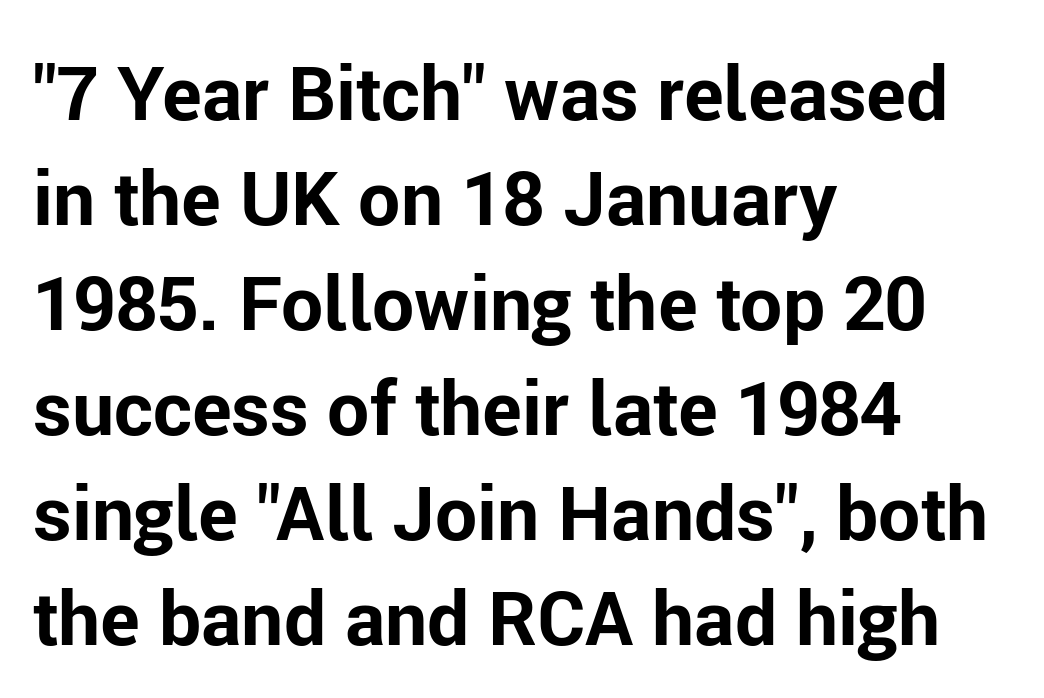
Q: Is the text bold? A: Yes.
Q: Is the text italic (slanted)? A: No, it is upright.
Q: Is the typeface a serif or a sans-serif typeface? A: Sans-serif.
Q: Is the text underlined? A: No.
Q: How is the paragraph aligned? A: Left-aligned.
Q: Is the spacing between letters normal or unusually wide? A: Normal.
Q: Is the spacing between lines tight, normal or loose? A: Normal.
Q: Width (condensed, normal, or wide)? A: Normal.
Q: Stroke contrast? A: Low.
Q: x-height? A: Medium.
Q: Monospaced? A: No.
